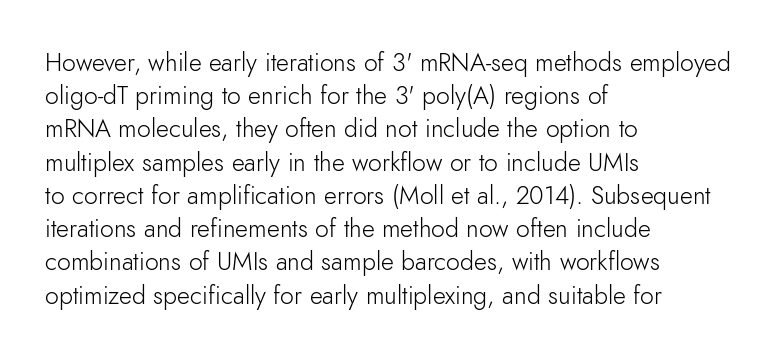
These lines sit exactly where default settings would place them. Decoration check: the copy has no underline. The typeface has the unassuming heft of standard copy or less. Horizontal alignment here is leftward, the default for most running prose.
